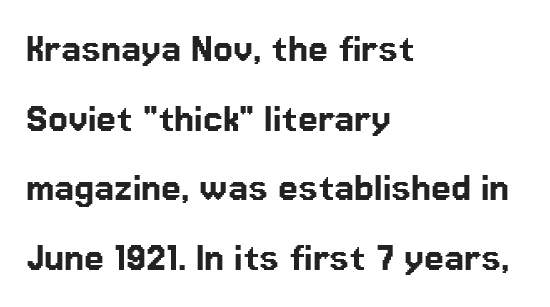
Q: Is the text italic (slanted)? A: No, it is upright.
Q: Is the typeface a serif or a sans-serif typeface? A: Sans-serif.
Q: Is the text underlined? A: No.
Q: How is the paragraph aligned? A: Left-aligned.
Q: Is the spacing between letters normal or unusually wide? A: Normal.
Q: Is the spacing between lines tight, normal or loose? A: Normal.
Q: Width (condensed, normal, or wide)? A: Normal.
Q: Stroke contrast? A: Low.
Q: x-height? A: Medium.
Q: Monospaced? A: No.
